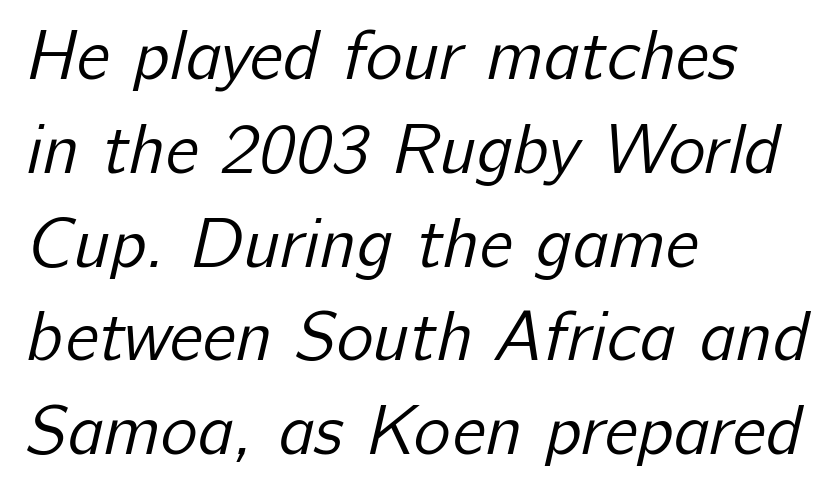
The lines in this sample share a left origin and differ only in where they stop. The passage shown stacks its lines at a standard gap. Stem width sits at or under what a default text font uses. Does the type have serifs? No, each stem ends abruptly. The tracking reads as untouched default to a designer's eye.
